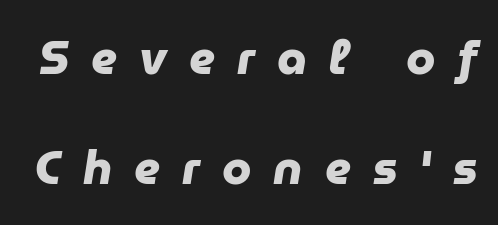
The image shows 47 px heavy sans-serif type; set loose line spacing (2.34x), unusually wide letter spacing (+0.47 em), not underlined; low stroke contrast and a medium x-height.
